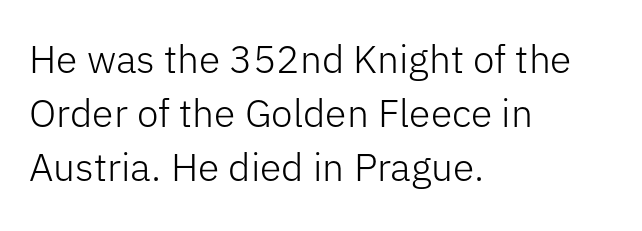
The image shows 39 px light sans-serif type, upright; set left-aligned, normal line spacing (1.38x), normal letter spacing, not underlined; low stroke contrast and a medium x-height.
